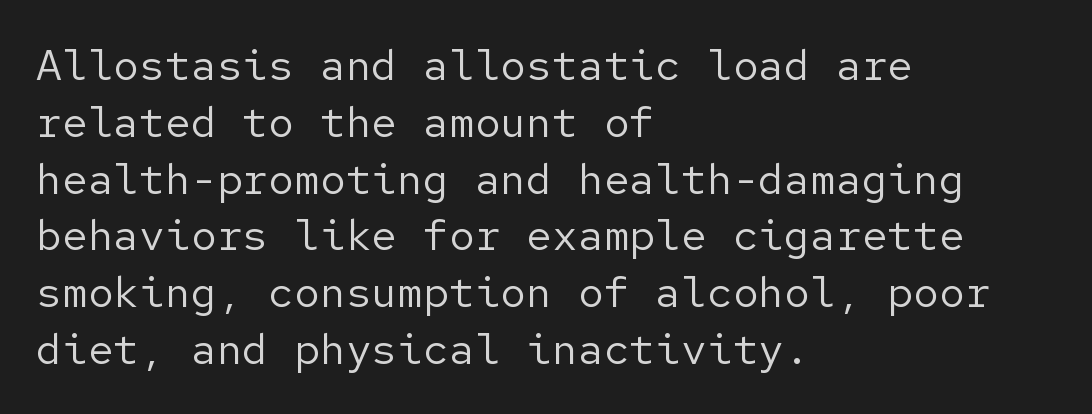
Q: Is the text bold? A: No.
Q: Is the text italic (slanted)? A: No, it is upright.
Q: Is the typeface a serif or a sans-serif typeface? A: Sans-serif.
Q: Is the text underlined? A: No.
Q: How is the paragraph aligned? A: Left-aligned.
Q: Is the spacing between letters normal or unusually wide? A: Normal.
Q: Is the spacing between lines tight, normal or loose? A: Normal.
Q: Width (condensed, normal, or wide)? A: Normal.
Q: Stroke contrast? A: Low.
Q: x-height? A: Medium.
